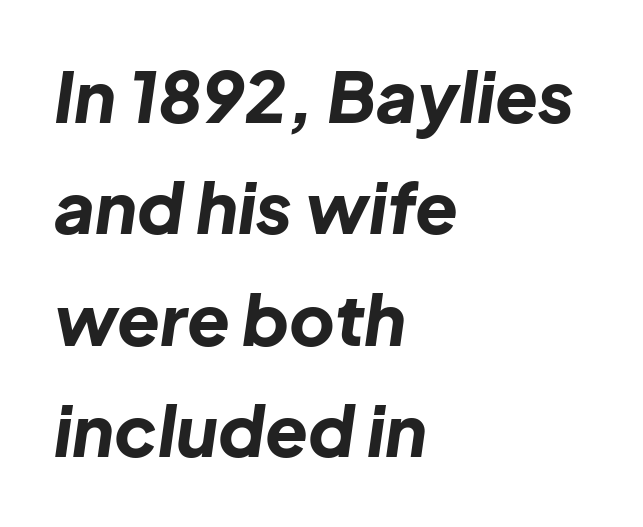
{"italic": "yes", "lean": "right", "slant_degrees": 8, "bold": "yes", "weight": "bold", "width": "normal", "stroke_contrast": "low", "x_height": "medium", "monospaced": "no", "underline": "no", "align": "left", "line_spacing": "normal", "line_spacing_ratio": 1.59, "letter_spacing": "normal", "letter_spacing_em": 0.0, "glyph_px": 70}
